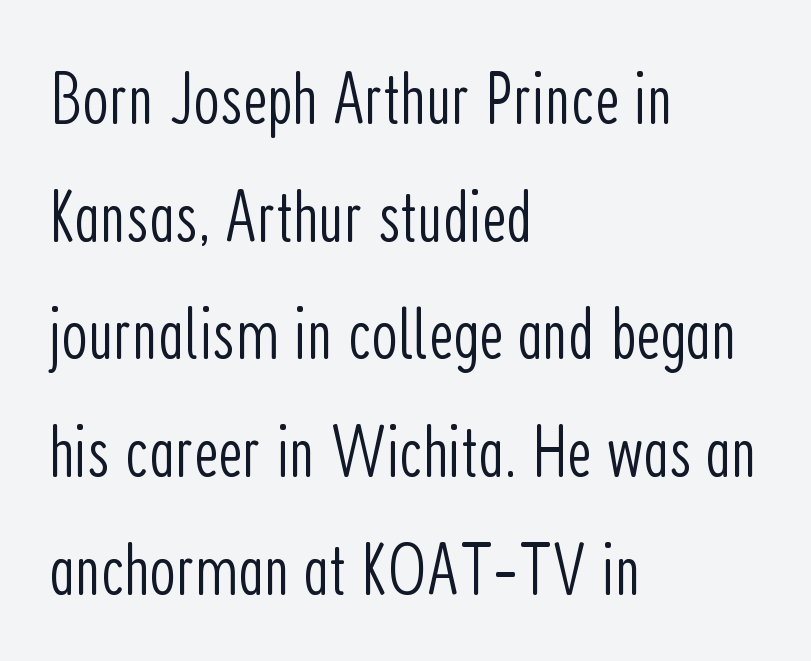
The type family on display is of the sans-serif kind. Bold? No — there's no thickening of the strokes. Note the varied advance widths — an 'i' is clearly narrower than an 'm'. Students, observe: this is what conventionally led text looks like. These lines are set flush left with a ragged right edge.
